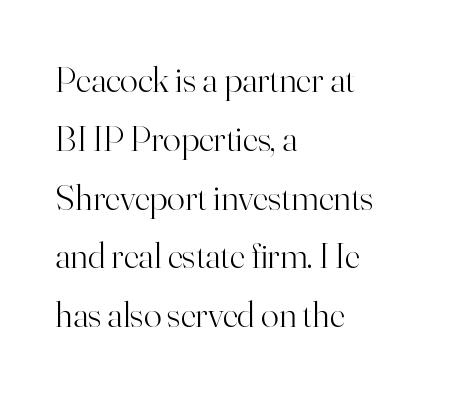
The image shows 37 px light serif type, upright; set left-aligned, normal line spacing (1.59x), normal letter spacing, not underlined; high stroke contrast and a small x-height.
